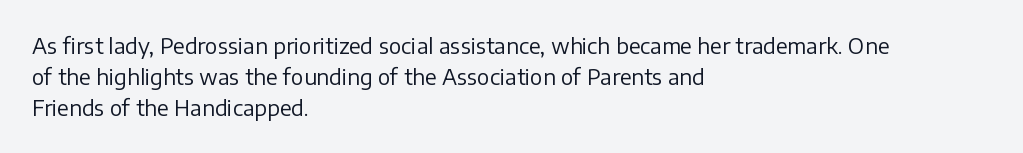
{"italic": "no", "bold": "no", "underline": "no", "align": "left", "line_spacing": "normal", "line_spacing_ratio": 1.47, "letter_spacing": "normal", "letter_spacing_em": 0.0, "glyph_px": 21}
